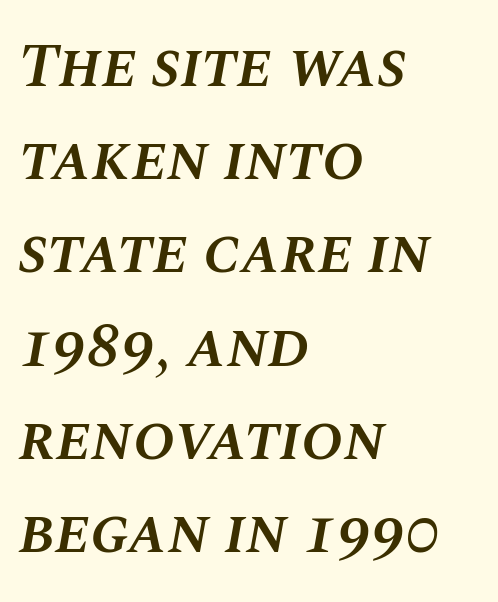
The image shows 63 px semibold type, italic (leaning right); set left-aligned, normal line spacing (1.48x), normal letter spacing, not underlined; medium stroke contrast and a large x-height.
